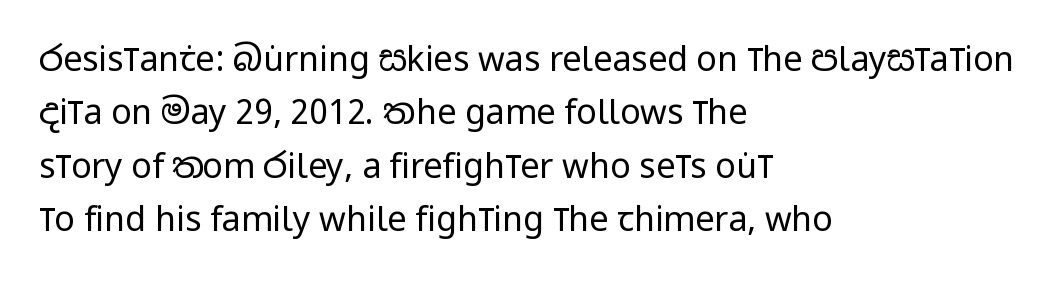
Q: Is the text bold? A: No.
Q: Is the text italic (slanted)? A: No, it is upright.
Q: Is the typeface a serif or a sans-serif typeface? A: Sans-serif.
Q: Is the text underlined? A: No.
Q: How is the paragraph aligned? A: Left-aligned.
Q: Is the spacing between letters normal or unusually wide? A: Normal.
Q: Is the spacing between lines tight, normal or loose? A: Normal.
Q: Width (condensed, normal, or wide)? A: Condensed.
Q: Stroke contrast? A: Low.
Q: x-height? A: Large.
Q: Monospaced? A: No.
